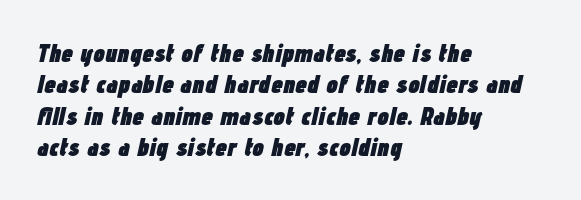
In terms of letterspacing, this is plain default setting. Which margin do the lines hug? The left one — the right edge is uneven. Is the type bold? Yes — the strokes are clearly thick and heavy. The zone under the glyphs is completely vacant. This is oblique type, the kind used for emphasis or titles.
